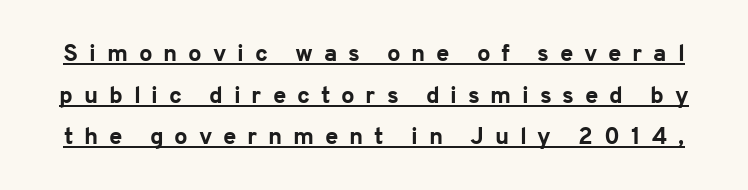
Q: Is the text bold? A: Yes.
Q: Is the text italic (slanted)? A: No, it is upright.
Q: Is the text underlined? A: Yes.
Q: Is the spacing between letters normal or unusually wide? A: Unusually wide.
